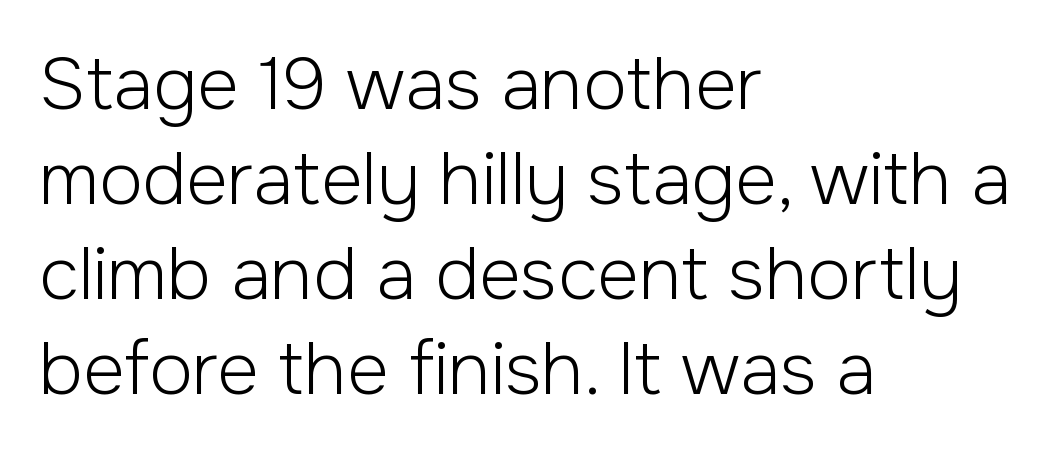
{"serif": "no", "italic": "no", "bold": "no", "weight": "light", "width": "normal", "stroke_contrast": "low", "x_height": "medium", "monospaced": "no", "underline": "no", "align": "left", "line_spacing": "normal", "line_spacing_ratio": 1.32, "letter_spacing": "normal", "letter_spacing_em": 0.0, "glyph_px": 72}
